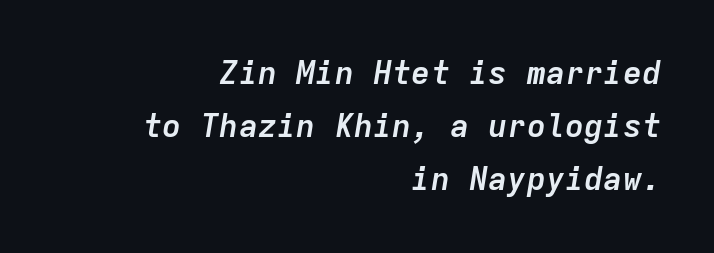
These lines stack with their right ends in a neat column. A dark, heavy texture on the line: the type is bold. The block of text has a typical density, with ordinary space between rows. Any mark beneath the type? The region is blank.
